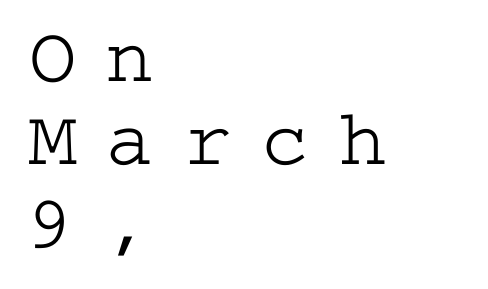
Q: Is the text bold? A: No.
Q: Is the text italic (slanted)? A: No, it is upright.
Q: Is the typeface a serif or a sans-serif typeface? A: Serif.
Q: Is the text underlined? A: No.
Q: How is the paragraph aligned? A: Left-aligned.
Q: Is the spacing between letters normal or unusually wide? A: Unusually wide.
Q: Is the spacing between lines tight, normal or loose? A: Tight.
Q: Width (condensed, normal, or wide)? A: Wide.
Q: Stroke contrast? A: Low.
Q: x-height? A: Medium.
